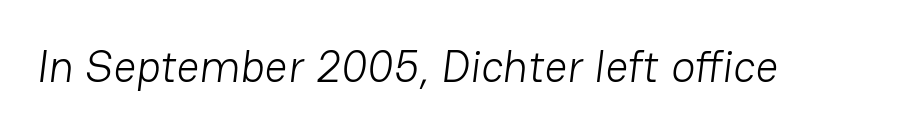
Q: Is the text bold? A: No.
Q: Is the typeface a serif or a sans-serif typeface? A: Sans-serif.
Q: Is the text underlined? A: No.
Q: Is the spacing between letters normal or unusually wide? A: Normal.
Q: Width (condensed, normal, or wide)? A: Normal.
Q: Stroke contrast? A: Low.
Q: x-height? A: Medium.
Q: Monospaced? A: No.
